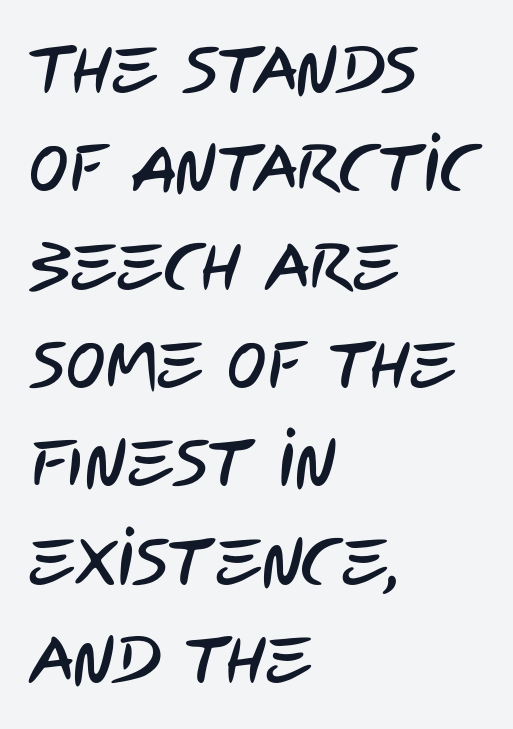
The image shows 66 px condensed sans-serif type; set left-aligned, normal line spacing (1.49x), normal letter spacing, not underlined; low stroke contrast and a large x-height.
